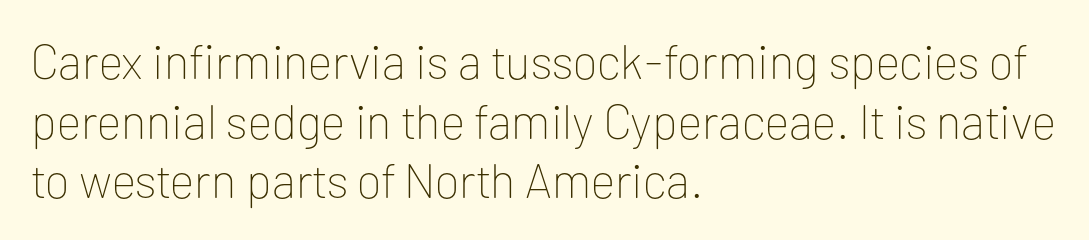
The image shows 48 px thin sans-serif type, upright; set left-aligned, line spacing 1.24x, normal letter spacing, not underlined; low stroke contrast and a medium x-height.
